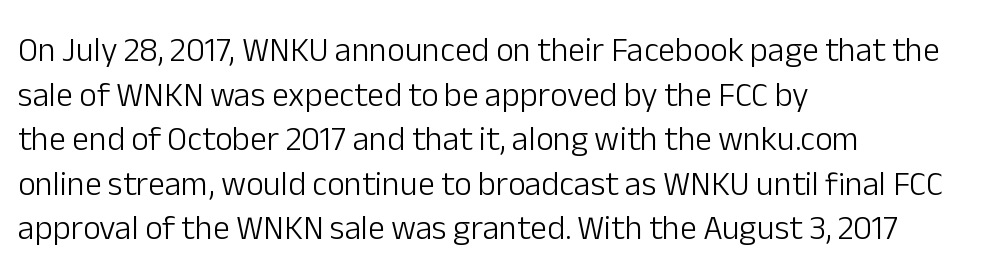
The image shows 34 px light sans-serif type, upright; set left-aligned, normal line spacing (1.31x), normal letter spacing, not underlined; low stroke contrast and a medium x-height.
